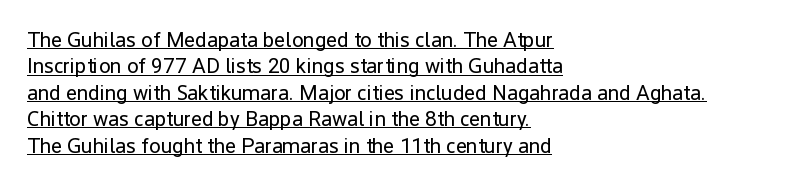
This sample is left-justified, so line endings fall wherever the words run out. How would I describe the line gaps? Plain and ordinary. A typesetter would call this zero additional tracking. Italic? Not at all — the glyphs are vertical. Heft: none added — not bold. Honestly, the underline is the first thing you notice here.
